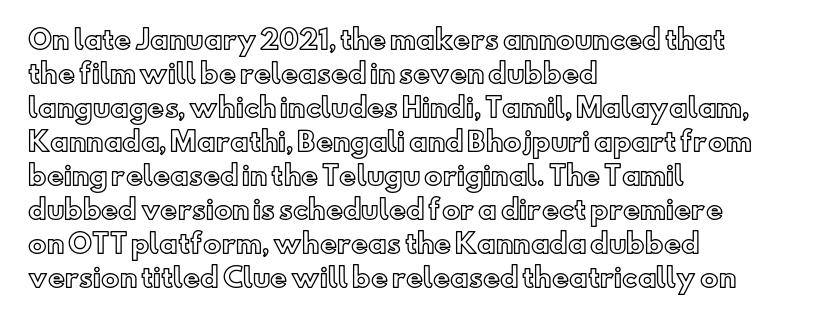
The image shows 26 px text type, upright; set left-aligned, normal line spacing (1.31x), normal letter spacing, not underlined.
